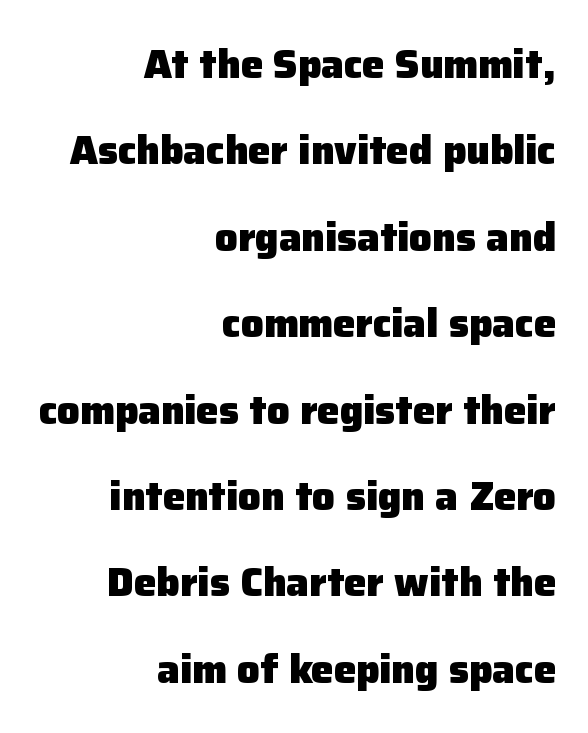
The image shows 40 px heavy sans-serif type, upright; set right-aligned, loose line spacing (2.16x), normal letter spacing, not underlined; low stroke contrast and a medium x-height.
